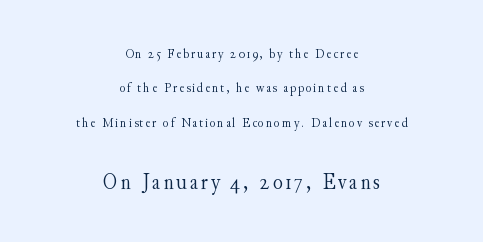
Is the block centered? Yes — each line is placed symmetrically about the middle. Whoever set this made the second block the dominant, larger element. The gap between lines stays unmarked. Leading: increased. These glyphs show unthickened strokes, regular width or finer.
